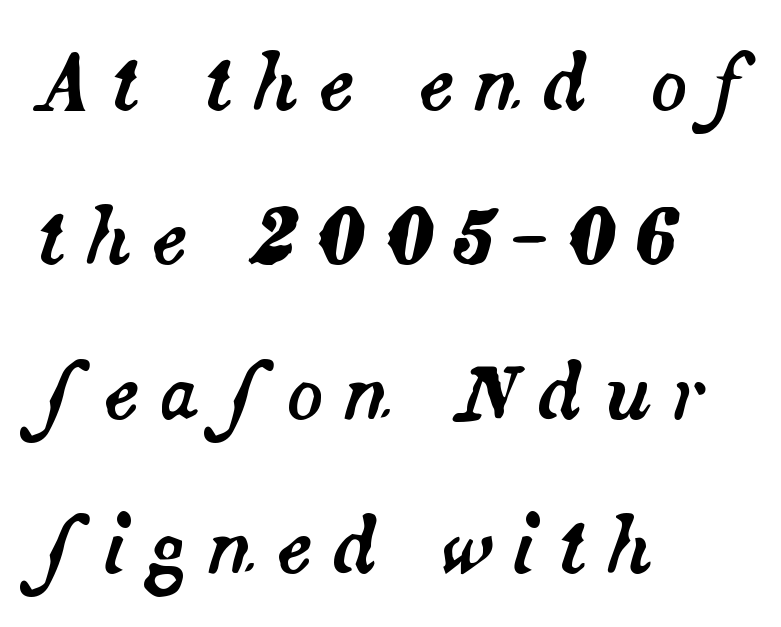
The image shows 75 px text type, italic (leaning right); set left-aligned, loose line spacing (2.06x), unusually wide letter spacing (+0.26 em), not underlined; medium stroke contrast and a small x-height.
